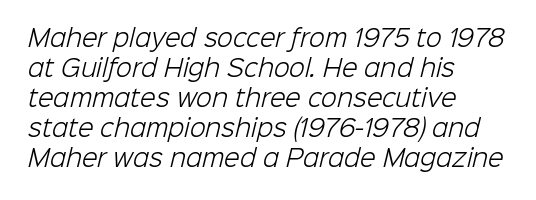
The image shows 23 px text type; set left-aligned, normal line spacing (1.3x), normal letter spacing, not underlined.
